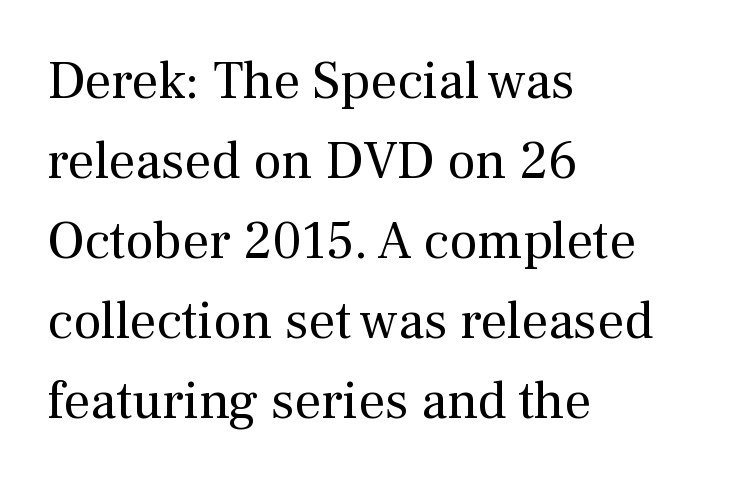
The image shows 53 px regular-weight serif type, upright; set left-aligned, normal line spacing (1.51x), normal letter spacing, not underlined; medium stroke contrast and a medium x-height.
